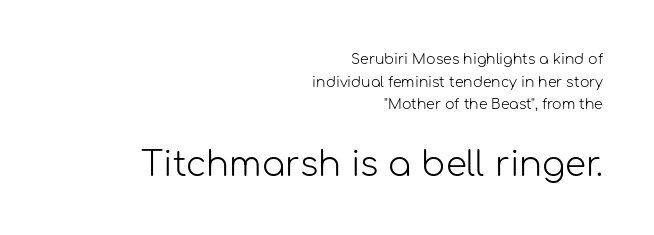
The strip under each line holds only bare page. Which of the two is more prominent by size? The second, at the bottom. One glance says typical: line gaps are just what's usual. Does extra space separate the letters? No, they use regular spacing. Stroke thickness stays within the range of a standard reading face or lighter.
